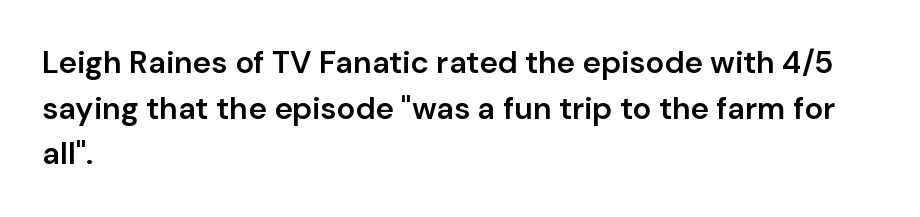
The image shows 31 px semibold sans-serif type, upright; set left-aligned, normal line spacing (1.47x), normal letter spacing, not underlined; low stroke contrast and a medium x-height.
